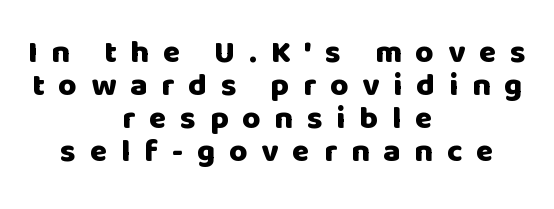
{"serif": "no", "italic": "no", "bold": "yes", "weight": "heavy", "width": "normal", "stroke_contrast": "low", "x_height": "large", "monospaced": "no", "underline": "no", "align": "center", "line_spacing": "tight", "line_spacing_ratio": 1.03, "letter_spacing": "wide", "letter_spacing_em": 0.43, "glyph_px": 32}
